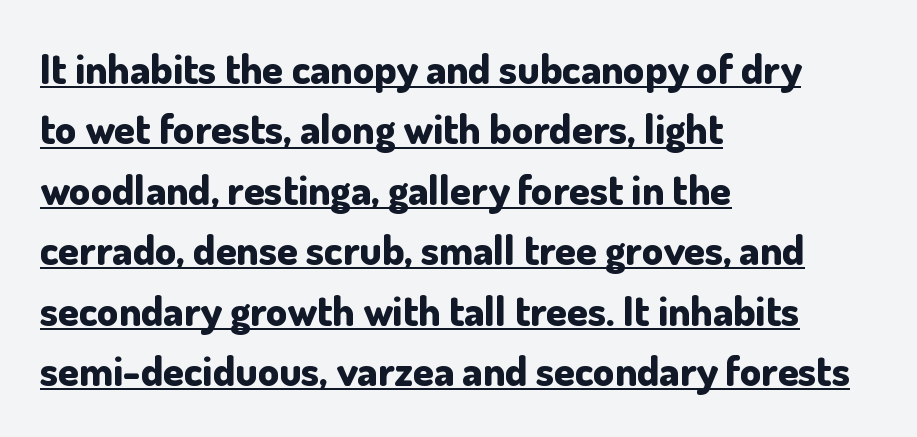
Q: Is the text bold? A: Yes.
Q: Is the text italic (slanted)? A: No, it is upright.
Q: Is the typeface a serif or a sans-serif typeface? A: Sans-serif.
Q: Is the text underlined? A: Yes.
Q: How is the paragraph aligned? A: Left-aligned.
Q: Is the spacing between letters normal or unusually wide? A: Normal.
Q: Is the spacing between lines tight, normal or loose? A: Normal.
Q: Width (condensed, normal, or wide)? A: Normal.
Q: Stroke contrast? A: Low.
Q: x-height? A: Small.
Q: Monospaced? A: No.
